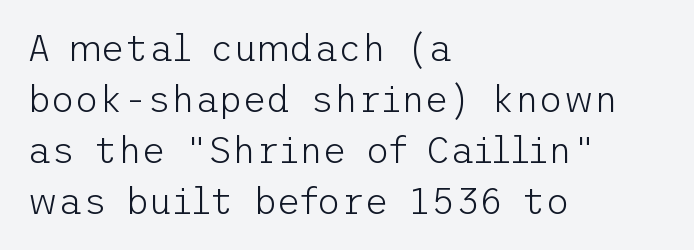
The image shows 37 px light sans-serif type, upright; set left-aligned, normal line spacing (1.38x), normal letter spacing, not underlined; low stroke contrast and a medium x-height.
